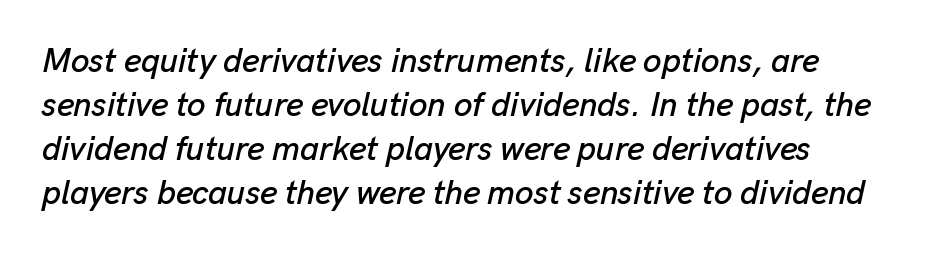
The image shows 33 px text type, italic (leaning right); set normal line spacing (1.33x), normal letter spacing, not underlined; low stroke contrast and a medium x-height.
